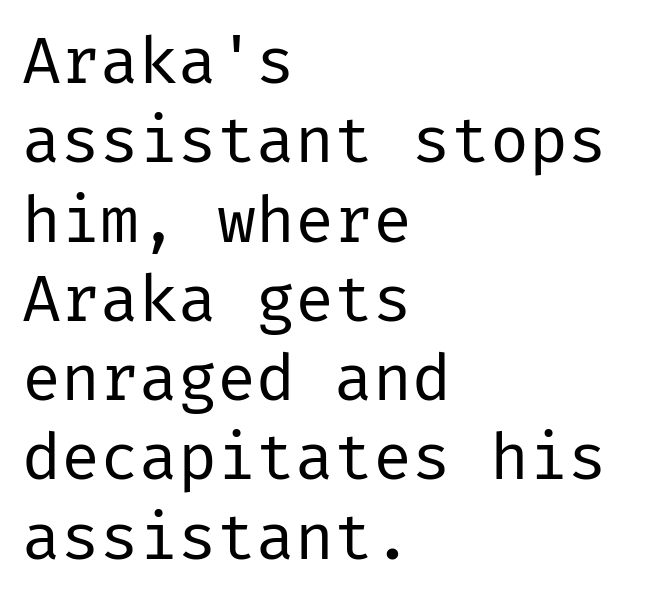
The paragraph shown leans on its left margin. The tracking reads as untouched default to a designer's eye. No extra ink here — the face is not bold. When letters stand straight like this, we call the style roman or upright. Only glyphs here, with clear space below each row.
